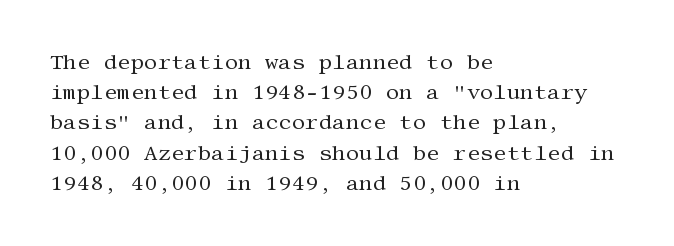
The image shows 21 px text type, upright; set left-aligned, normal line spacing (1.44x), normal letter spacing, not underlined.
